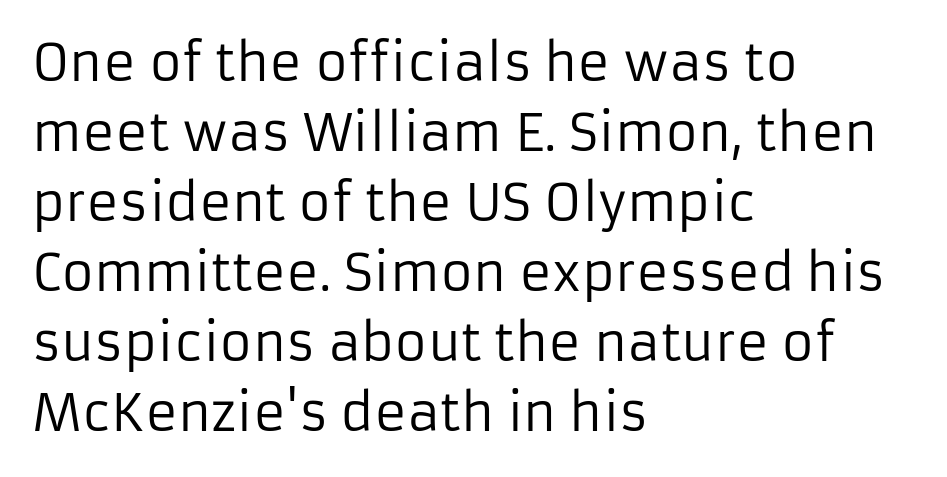
The image shows 50 px regular-weight sans-serif type, upright; set left-aligned, normal line spacing (1.4x), normal letter spacing, not underlined; low stroke contrast and a medium x-height.
